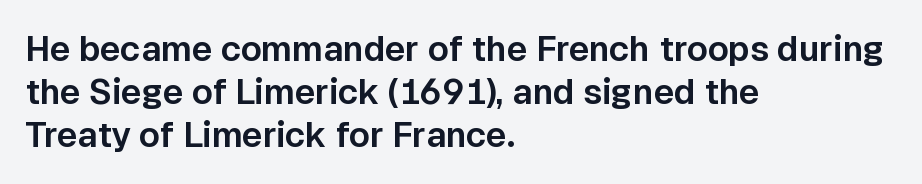
Q: Is the text italic (slanted)? A: No, it is upright.
Q: Is the typeface a serif or a sans-serif typeface? A: Sans-serif.
Q: Is the text underlined? A: No.
Q: How is the paragraph aligned? A: Left-aligned.
Q: Is the spacing between letters normal or unusually wide? A: Normal.
Q: Width (condensed, normal, or wide)? A: Normal.
Q: Stroke contrast? A: Low.
Q: x-height? A: Medium.
Q: Monospaced? A: No.
